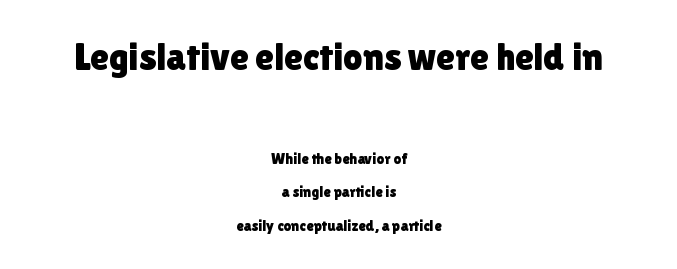
The leading is generous, giving the passage an open texture. Descender tails drop into unmarked territory. The lines are quadded center. Check where the strokes stop: nothing finishes them off — pure sans. Posture: upright roman. A typesetter would call this proportional, since set widths differ per character.
